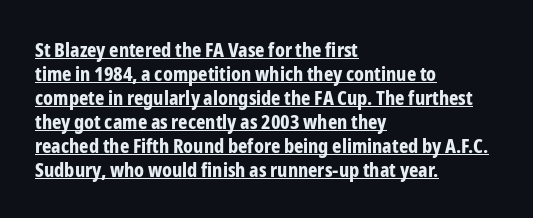
{"italic": "no", "bold": "yes", "underline": "yes", "align": "left", "line_spacing_ratio": 1.2, "letter_spacing": "normal", "letter_spacing_em": 0.0, "glyph_px": 20}
